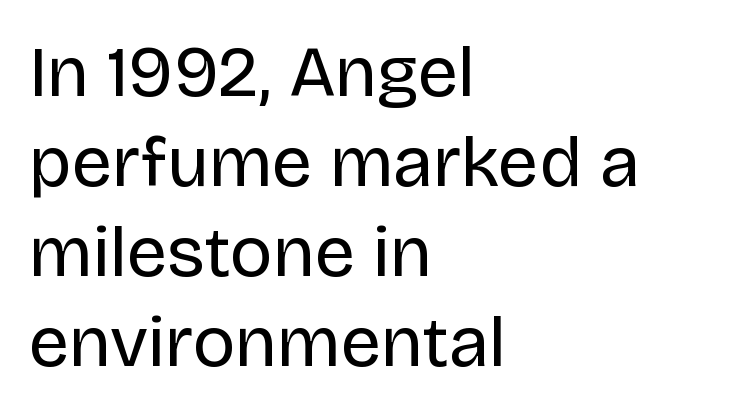
Nope, not italic — everything's standing straight. Varying glyph widths throughout — classic text-font behaviour. Words float on clear page, feet unadorned. Between one letter and the next there's only the usual sliver of space. Whoever set this chose a conventional vertical rhythm.
